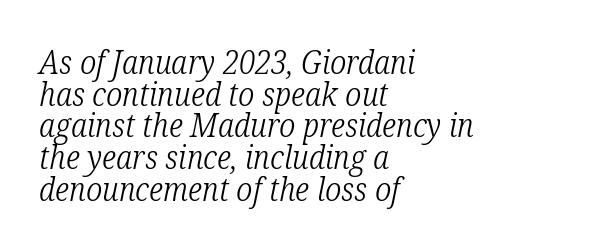
Q: Is the text bold? A: No.
Q: Is the text italic (slanted)? A: Yes, it leans right by about 12 degrees.
Q: Is the typeface a serif or a sans-serif typeface? A: Serif.
Q: Is the text underlined? A: No.
Q: How is the paragraph aligned? A: Left-aligned.
Q: Is the spacing between letters normal or unusually wide? A: Normal.
Q: Is the spacing between lines tight, normal or loose? A: Tight.
Q: Width (condensed, normal, or wide)? A: Condensed.
Q: Stroke contrast? A: Low.
Q: x-height? A: Medium.
Q: Monospaced? A: No.
